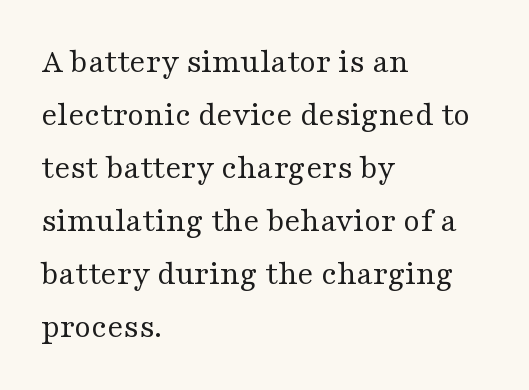
{"serif": "yes", "italic": "no", "bold": "no", "weight": "regular", "width": "wide", "stroke_contrast": "medium", "x_height": "medium", "monospaced": "no", "underline": "no", "align": "left", "line_spacing": "normal", "line_spacing_ratio": 1.56, "letter_spacing": "normal", "letter_spacing_em": 0.0, "glyph_px": 34}
